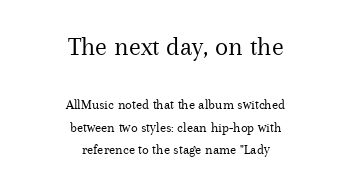
The image shows 27 px text type, upright; set centered, normal line spacing (1.61x), normal letter spacing, not underlined; the first (top) block is 1.93x larger.
